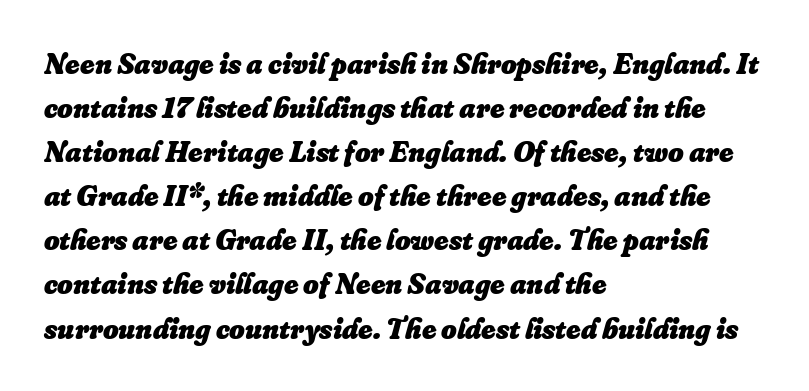
{"italic": "yes", "lean": "right", "slant_degrees": 16, "bold": "yes", "weight": "heavy", "width": "normal", "stroke_contrast": "low", "x_height": "small", "monospaced": "no", "underline": "no", "align": "left", "line_spacing": "normal", "line_spacing_ratio": 1.47, "letter_spacing": "normal", "letter_spacing_em": 0.0, "glyph_px": 30}
